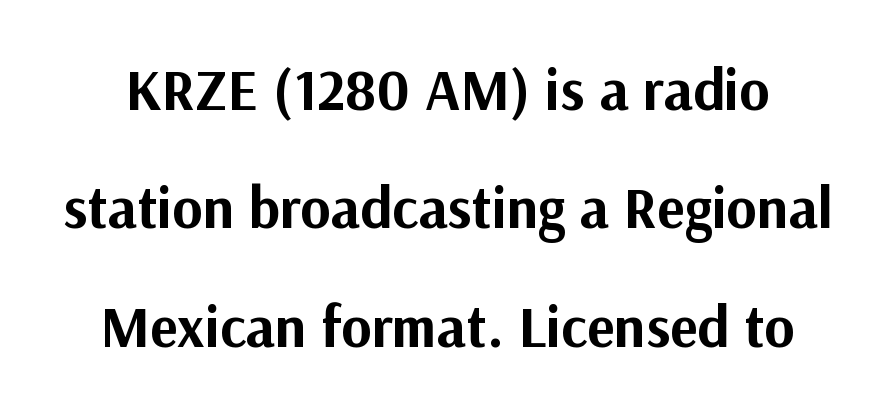
{"serif": "no", "italic": "no", "bold": "yes", "weight": "bold", "width": "normal", "stroke_contrast": "medium", "x_height": "medium", "monospaced": "no", "underline": "no", "line_spacing": "loose", "line_spacing_ratio": 2.04, "letter_spacing": "normal", "letter_spacing_em": 0.0, "glyph_px": 58}
